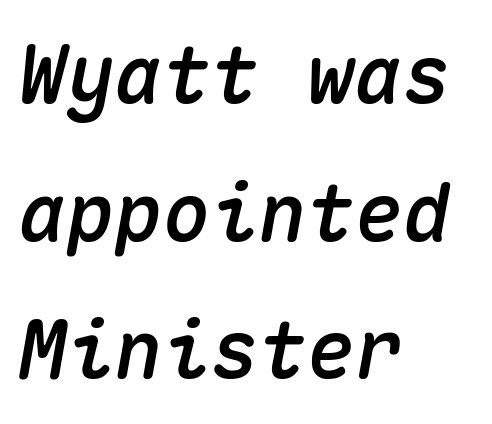
The image shows 80 px text type, italic (leaning right), monospaced; set left-aligned, line spacing 1.72x, normal letter spacing, not underlined; medium stroke contrast and a medium x-height.
